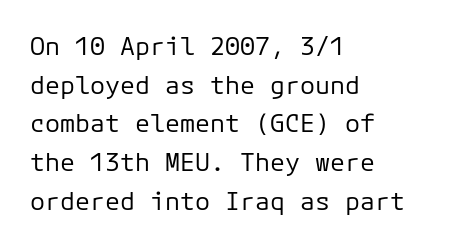
{"italic": "no", "bold": "no", "underline": "no", "align": "left", "line_spacing": "normal", "line_spacing_ratio": 1.55, "letter_spacing": "normal", "letter_spacing_em": 0.0, "glyph_px": 25}
